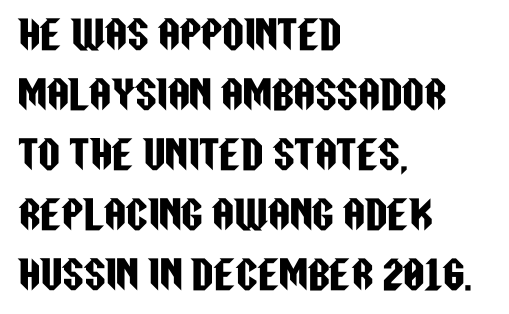
{"serif": "no", "italic": "no", "width": "condensed", "stroke_contrast": "low", "x_height": "large", "monospaced": "no", "underline": "no", "align": "left", "line_spacing": "normal", "line_spacing_ratio": 1.58, "letter_spacing": "normal", "letter_spacing_em": 0.0, "glyph_px": 38}
